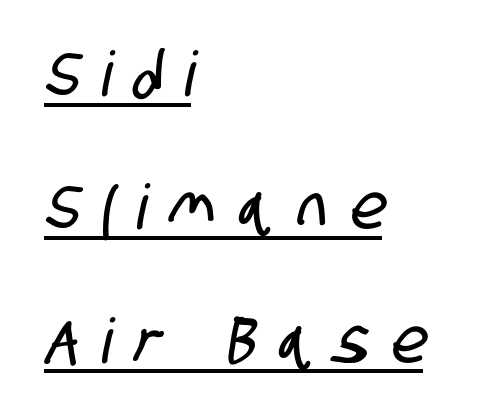
{"serif": "no", "width": "condensed", "stroke_contrast": "low", "x_height": "large", "monospaced": "no", "underline": "yes", "align": "left", "line_spacing": "loose", "line_spacing_ratio": 2.15, "letter_spacing": "wide", "letter_spacing_em": 0.38, "glyph_px": 62}
